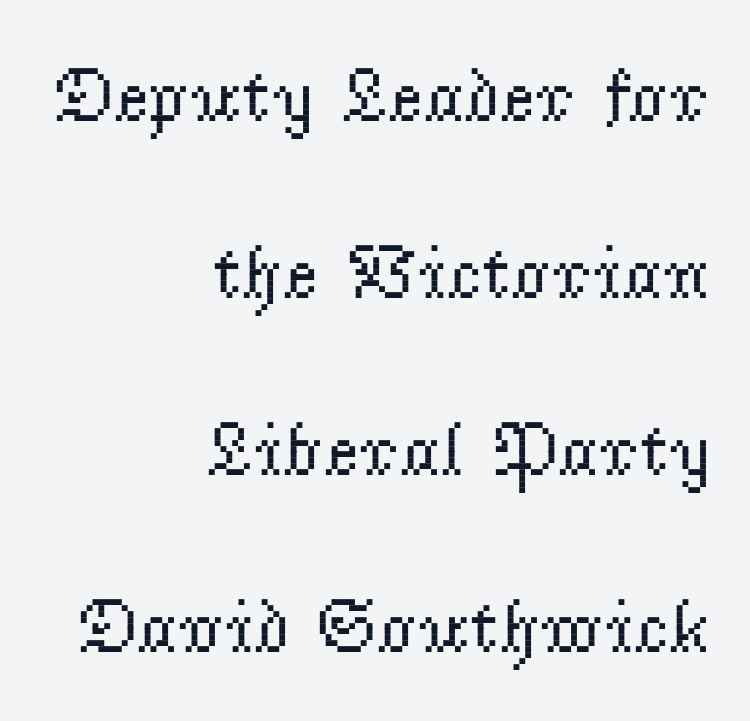
Vertical strokes here are truly vertical. The characters display serif detailing at their extremities. Character widths vary here, with narrow letters taking less room than wide ones. Descenders are the only things crossing below the line. Default kerning and tracking; the words read as compact shapes.
